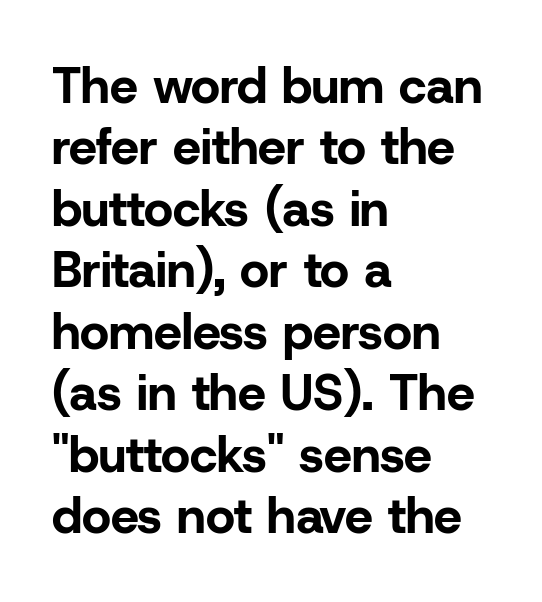
{"serif": "no", "italic": "no", "bold": "yes", "weight": "bold", "width": "normal", "stroke_contrast": "low", "x_height": "medium", "monospaced": "no", "underline": "no", "align": "left", "line_spacing_ratio": 1.23, "letter_spacing": "normal", "letter_spacing_em": 0.0, "glyph_px": 50}
